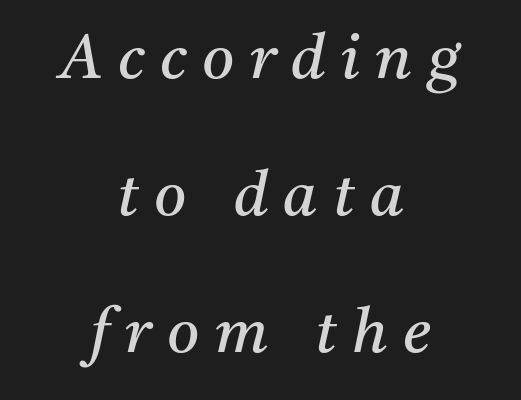
{"serif": "yes", "italic": "yes", "lean": "right", "slant_degrees": 11, "bold": "no", "weight": "regular", "width": "normal", "stroke_contrast": "medium", "x_height": "medium", "monospaced": "no", "underline": "no", "align": "center", "line_spacing": "loose", "line_spacing_ratio": 2.21, "letter_spacing": "wide", "letter_spacing_em": 0.25, "glyph_px": 62}
